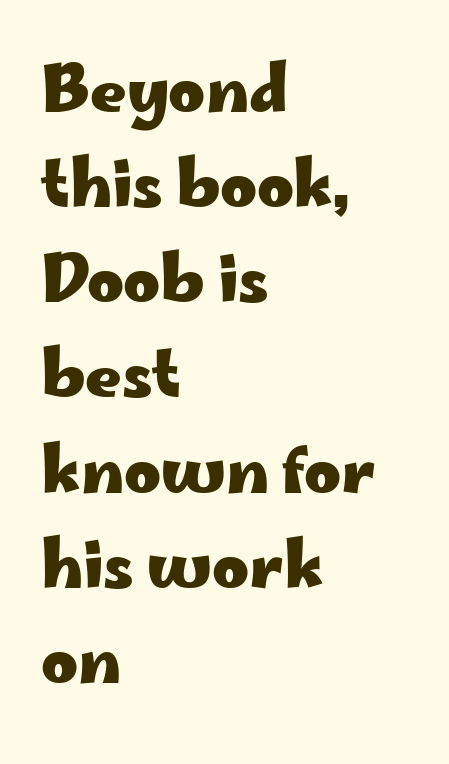
Q: Is the text bold? A: Yes.
Q: Is the text italic (slanted)? A: No, it is upright.
Q: Is the typeface a serif or a sans-serif typeface? A: Sans-serif.
Q: Is the text underlined? A: No.
Q: How is the paragraph aligned? A: Left-aligned.
Q: Is the spacing between letters normal or unusually wide? A: Normal.
Q: Is the spacing between lines tight, normal or loose? A: Normal.
Q: Width (condensed, normal, or wide)? A: Wide.
Q: Stroke contrast? A: Low.
Q: x-height? A: Small.
Q: Monospaced? A: No.
